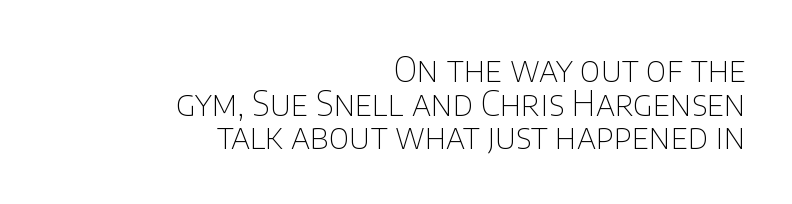
The image shows 34 px thin sans-serif type, upright; set right-aligned, tight line spacing (0.99x), normal letter spacing, not underlined; low stroke contrast and a large x-height.
